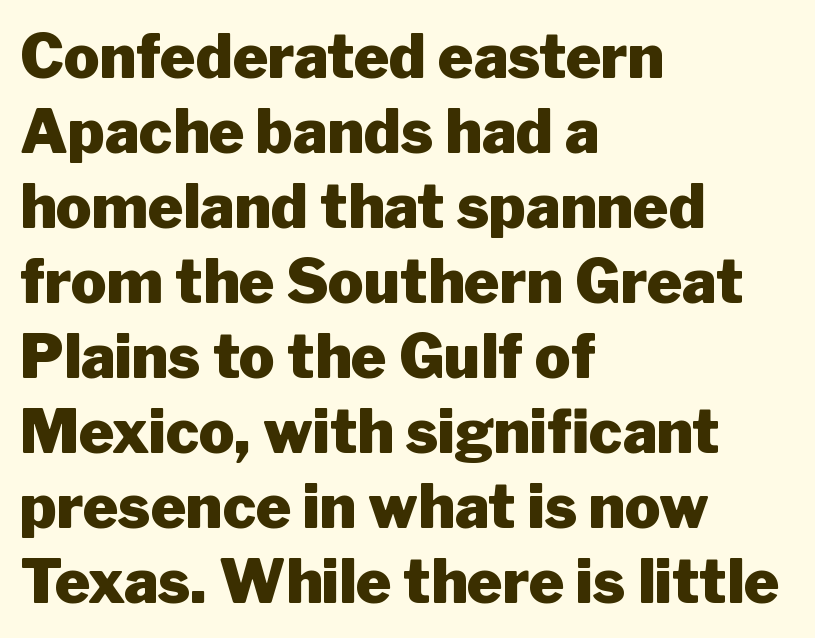
{"serif": "no", "italic": "no", "bold": "yes", "weight": "heavy", "width": "normal", "stroke_contrast": "low", "x_height": "medium", "monospaced": "no", "underline": "no", "align": "left", "line_spacing": "normal", "line_spacing_ratio": 1.25, "letter_spacing": "normal", "letter_spacing_em": 0.0, "glyph_px": 60}
